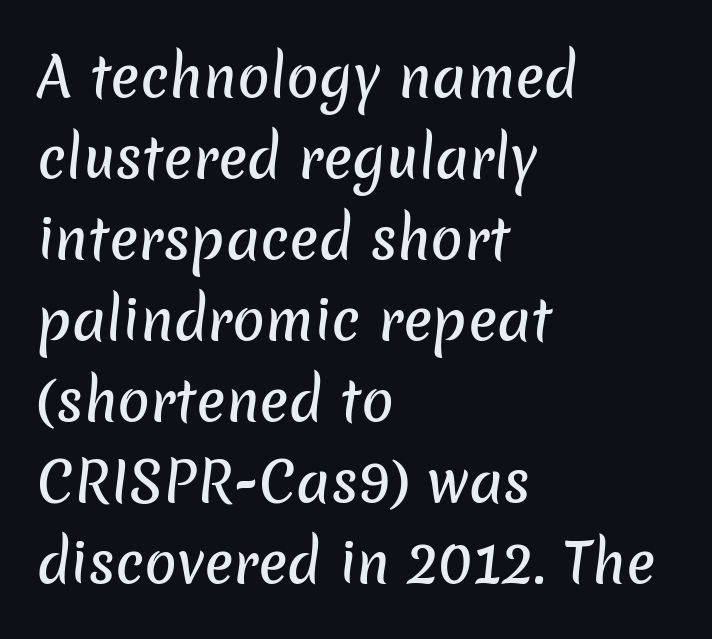
{"serif": "no", "width": "normal", "stroke_contrast": "low", "x_height": "medium", "monospaced": "no", "underline": "no", "align": "left", "line_spacing": "normal", "line_spacing_ratio": 1.5, "letter_spacing": "normal", "letter_spacing_em": 0.0, "glyph_px": 54}
